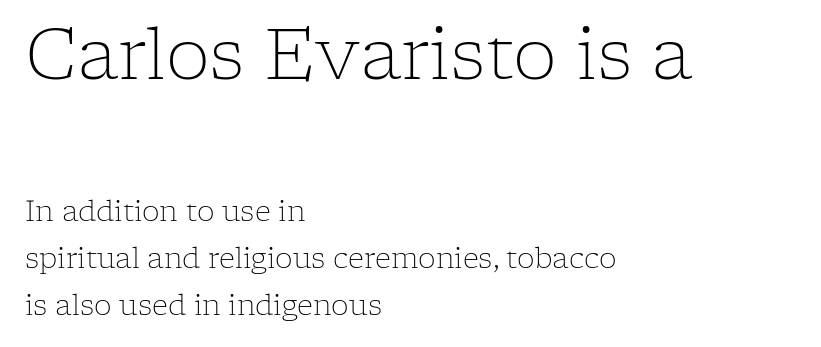
Note: larger setting up top, smaller setting below. Spacing between characters is what you'd get straight out of the box. The passage shown is not underscored anywhere. Do the characters align in a grid? No, the font is proportional.
